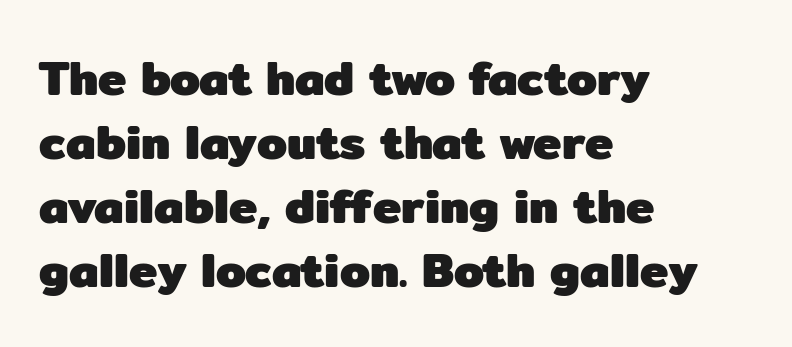
The horizontal fit of the characters is conventional and even. These lines are composed in type without serifs. Emphasis by weight is at full strength: bold. Visually the block forms a straight wall on the left and a jagged coastline on the right.
